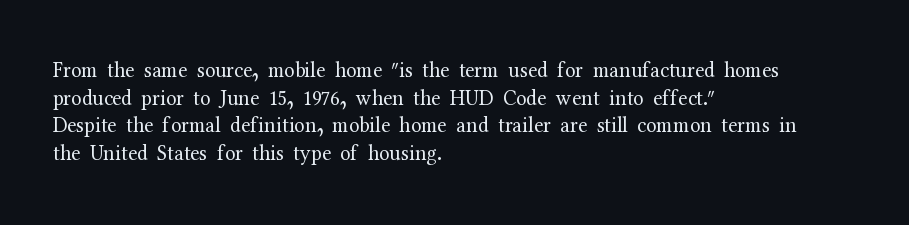
The image shows 21 px text type, upright; set left-aligned, normal line spacing (1.32x), normal letter spacing, not underlined.
